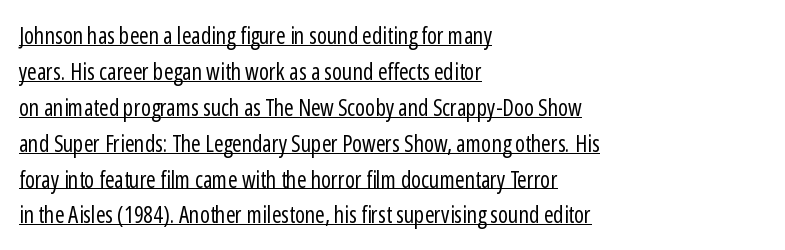
{"italic": "no", "bold": "no", "underline": "yes", "align": "left", "line_spacing": "normal", "line_spacing_ratio": 1.56, "letter_spacing": "normal", "letter_spacing_em": 0.0, "glyph_px": 23}
